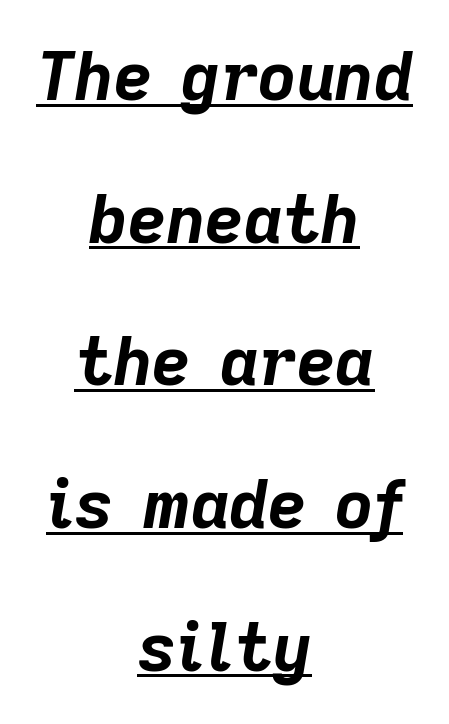
Do the characters align in a grid? No, the font is proportional. The passage shown stacks its lines with a broad gap. These words are printed bold, with thick strokes throughout. Neither beginnings nor endings align; midpoints do. Somebody hit Ctrl+U on this one — the words are underlined.
